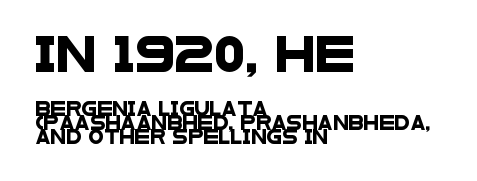
Q: Is the typeface a serif or a sans-serif typeface? A: Sans-serif.
Q: Is the text underlined? A: No.
Q: How is the paragraph aligned? A: Left-aligned.
Q: Is the spacing between letters normal or unusually wide? A: Normal.
Q: Is the spacing between lines tight, normal or loose? A: Tight.
Q: Which block of text is set in a larger size, the first (top) or the second (bottom)? A: The first (top) one.
Q: Width (condensed, normal, or wide)? A: Wide.
Q: Stroke contrast? A: Low.
Q: x-height? A: Large.
Q: Monospaced? A: No.
